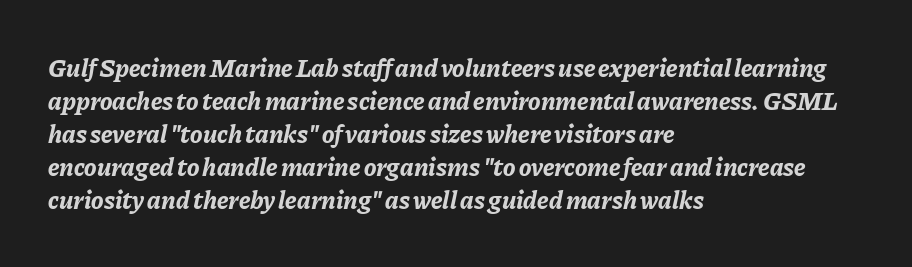
Q: Is the text bold? A: Yes.
Q: Is the text italic (slanted)? A: Yes, it leans right by about 11 degrees.
Q: Is the text underlined? A: No.
Q: How is the paragraph aligned? A: Left-aligned.
Q: Is the spacing between letters normal or unusually wide? A: Normal.
Q: Is the spacing between lines tight, normal or loose? A: Normal.
